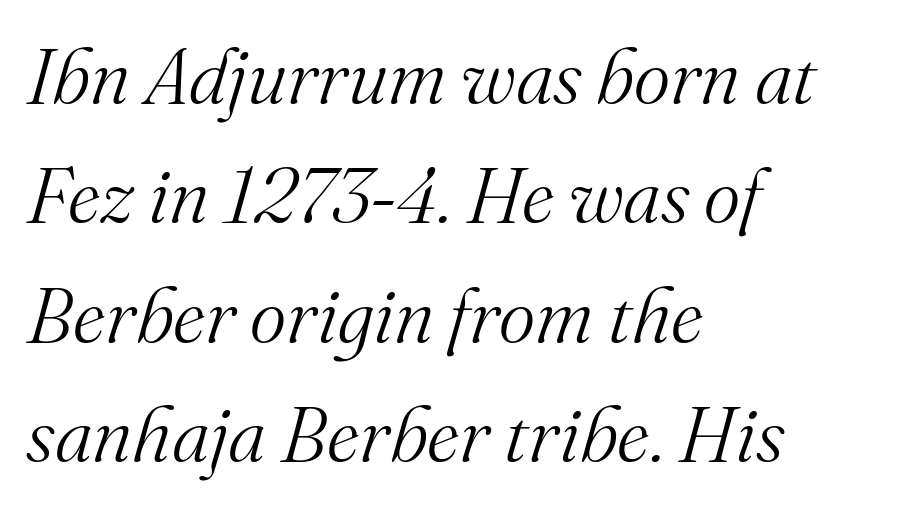
No extra tracking has been applied to these lines. The designer went with a serif here, giving each stem small feet. Summary of vertical rhythm: regular, with standard interline spacing. Yep, that's italic — everything's leaning. The letters look calm and open, with moderate or lighter stems. Lines of text with bare space underneath.
